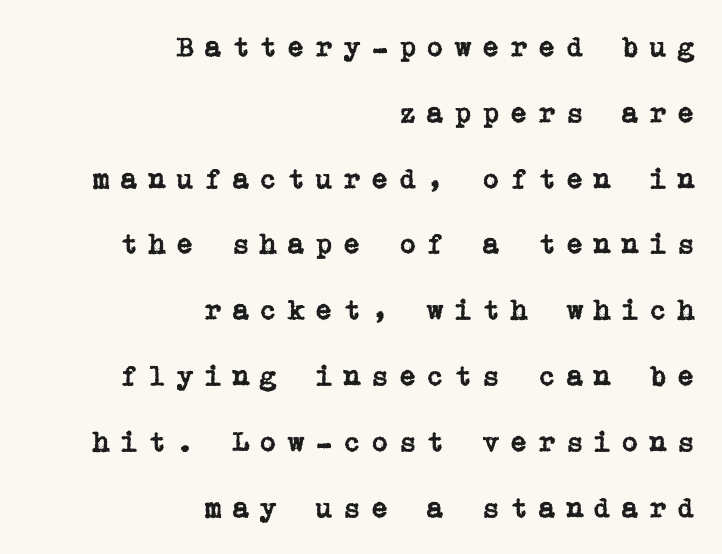
The image shows 29 px serif type, upright; set right-aligned, loose line spacing (2.27x), unusually wide letter spacing (+0.34 em), not underlined; low stroke contrast and a medium x-height.
